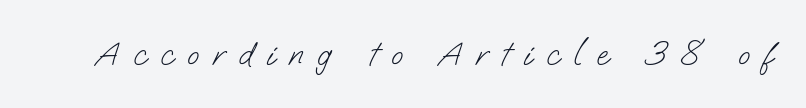
Q: Is the text bold? A: No.
Q: Is the typeface a serif or a sans-serif typeface? A: Sans-serif.
Q: Is the text underlined? A: No.
Q: Is the spacing between letters normal or unusually wide? A: Unusually wide.
Q: Width (condensed, normal, or wide)? A: Normal.
Q: Stroke contrast? A: Low.
Q: x-height? A: Small.
Q: Monospaced? A: No.
